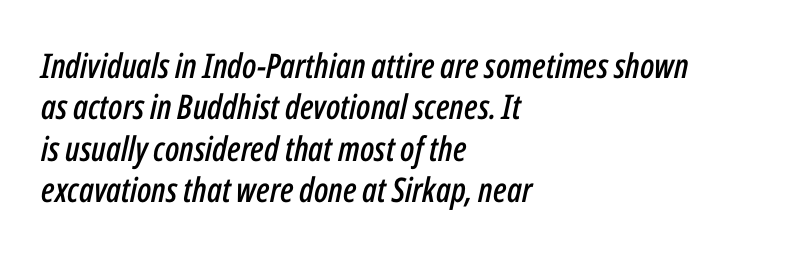
The image shows 34 px condensed type, italic (leaning right); set left-aligned, line spacing 1.22x, normal letter spacing, not underlined; low stroke contrast and a medium x-height.
